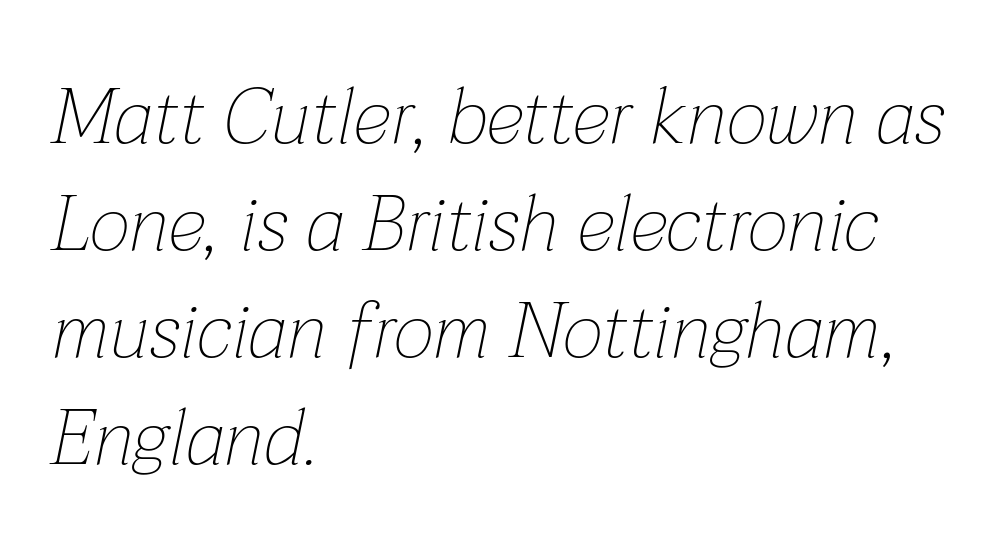
Is this a fixed-width face? No — the glyphs have proportional, varying widths. In terms of letterspacing, this is plain default setting. There's an unmistakable incline to the writing here. Visually the block forms a straight wall on the left and a jagged coastline on the right. One glance says typical: line gaps are just what's usual.
